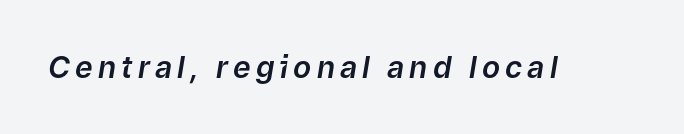
{"italic": "yes", "lean": "right", "slant_degrees": 9, "width": "normal", "stroke_contrast": "low", "x_height": "medium", "monospaced": "no", "underline": "no", "glyph_px": 30}
